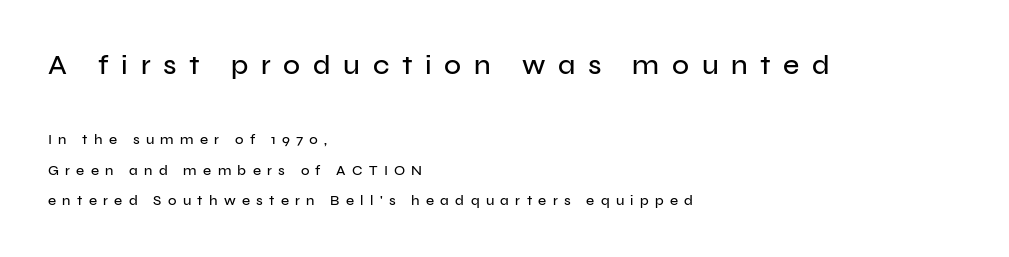
{"serif": "no", "italic": "no", "width": "normal", "stroke_contrast": "low", "x_height": "medium", "monospaced": "no", "underline": "no", "align": "left", "line_spacing": "loose", "line_spacing_ratio": 2.17, "letter_spacing": "wide", "letter_spacing_em": 0.45, "larger_block": "first", "size_ratio": 2.0, "glyph_px": 28}
